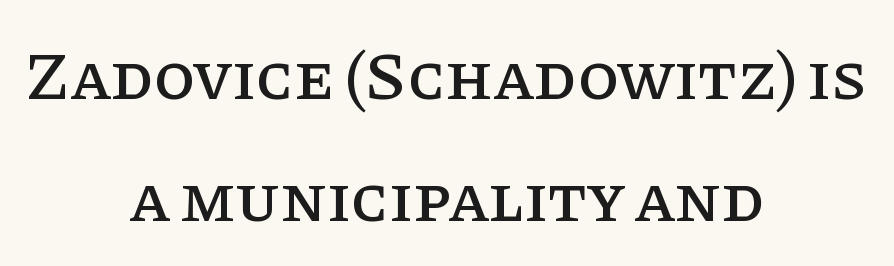
The passage shown is typeset with a serif family. Neither beginnings nor endings align; midpoints do. The font's upright variant was chosen for this text. Students, note that the glyphs here touch the page at normal intervals. The passage shown is not underscored anywhere. Spacing verdict: proportional, widths tailored to each character.
